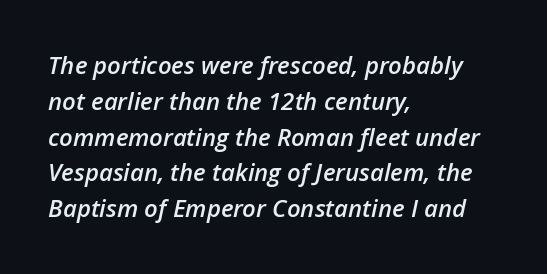
Q: Is the text bold? A: Semi-bold.
Q: Is the text italic (slanted)? A: Yes, it leans right by about 12 degrees.
Q: Is the text underlined? A: No.
Q: How is the paragraph aligned? A: Left-aligned.
Q: Is the spacing between letters normal or unusually wide? A: Normal.
Q: Is the spacing between lines tight, normal or loose? A: Normal.
